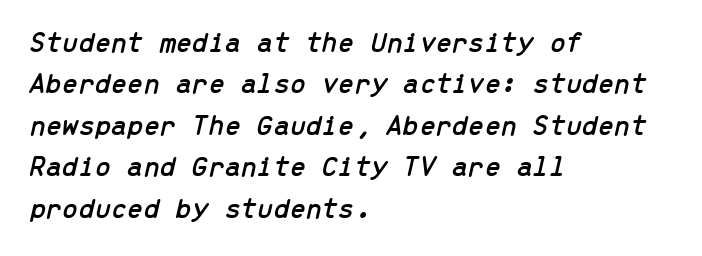
A typesetter would call this monospace, since all characters share one set width. Spacing between characters is what you'd get straight out of the box. Leading matches the norm, producing a regular column. A classic flush-left, rag-right setting is used for this passage. Decoration check: the copy has no underline.
